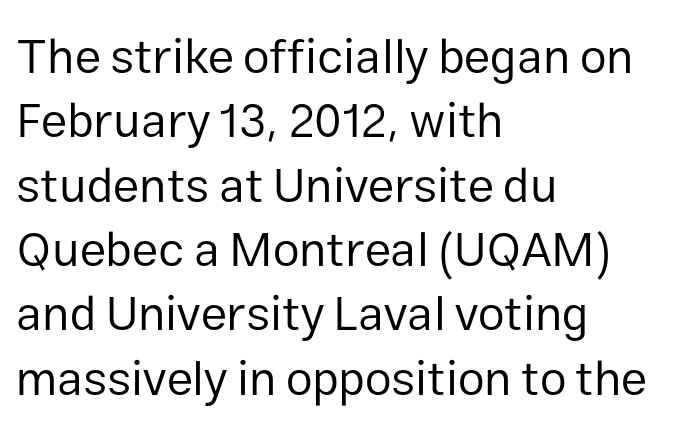
Q: Is the text bold? A: No.
Q: Is the text italic (slanted)? A: No, it is upright.
Q: Is the typeface a serif or a sans-serif typeface? A: Sans-serif.
Q: Is the text underlined? A: No.
Q: How is the paragraph aligned? A: Left-aligned.
Q: Is the spacing between letters normal or unusually wide? A: Normal.
Q: Is the spacing between lines tight, normal or loose? A: Normal.
Q: Width (condensed, normal, or wide)? A: Normal.
Q: Stroke contrast? A: Low.
Q: x-height? A: Medium.
Q: Monospaced? A: No.
